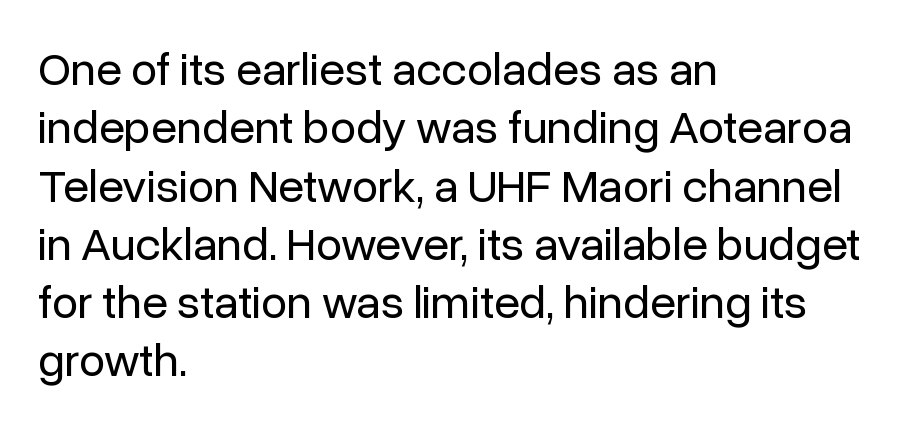
Q: Is the text bold? A: No.
Q: Is the text italic (slanted)? A: No, it is upright.
Q: Is the typeface a serif or a sans-serif typeface? A: Sans-serif.
Q: Is the text underlined? A: No.
Q: How is the paragraph aligned? A: Left-aligned.
Q: Is the spacing between letters normal or unusually wide? A: Normal.
Q: Width (condensed, normal, or wide)? A: Normal.
Q: Stroke contrast? A: Low.
Q: x-height? A: Medium.
Q: Monospaced? A: No.
